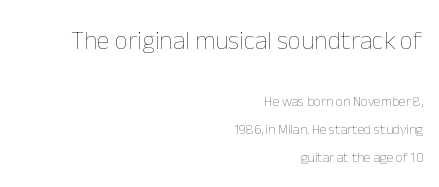
Q: Is the text bold? A: No.
Q: Is the text italic (slanted)? A: No, it is upright.
Q: Is the text underlined? A: No.
Q: How is the paragraph aligned? A: Right-aligned.
Q: Is the spacing between letters normal or unusually wide? A: Normal.
Q: Is the spacing between lines tight, normal or loose? A: Loose.
Q: Which block of text is set in a larger size, the first (top) or the second (bottom)? A: The first (top) one.
